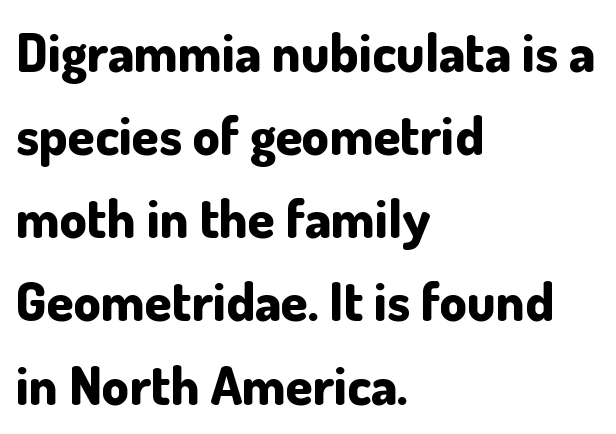
The image shows 54 px bold sans-serif type, upright; set left-aligned, normal line spacing (1.54x), normal letter spacing, not underlined; low stroke contrast and a small x-height.
